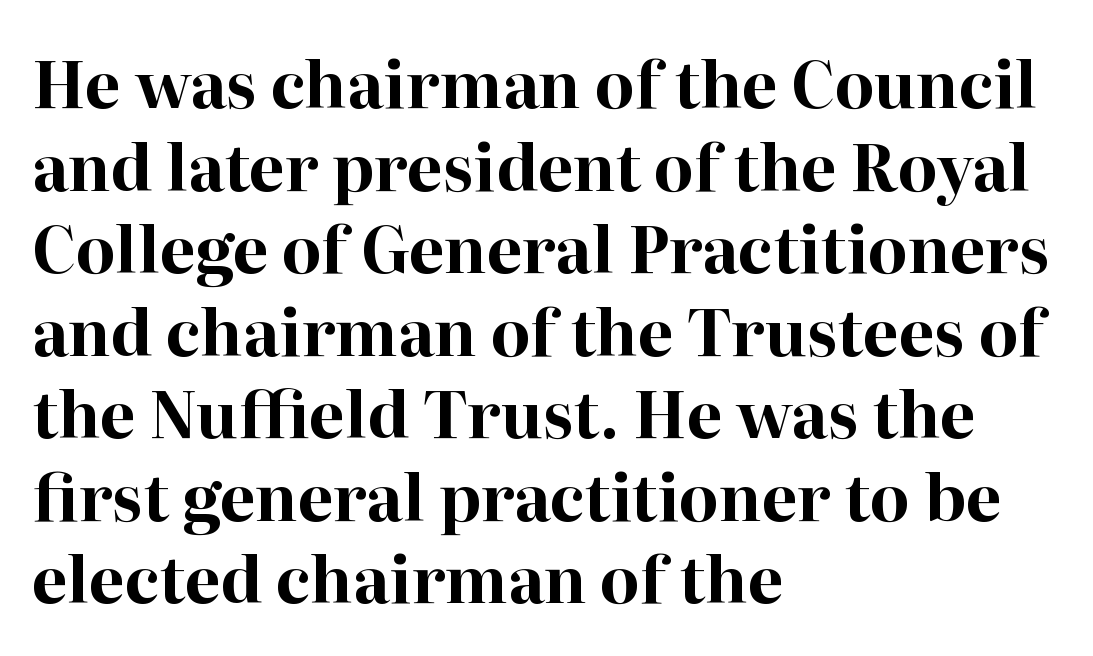
{"serif": "yes", "italic": "no", "bold": "yes", "weight": "bold", "width": "normal", "stroke_contrast": "high", "x_height": "medium", "monospaced": "no", "underline": "no", "align": "left", "line_spacing": "normal", "line_spacing_ratio": 1.29, "letter_spacing": "normal", "letter_spacing_em": 0.0, "glyph_px": 64}
